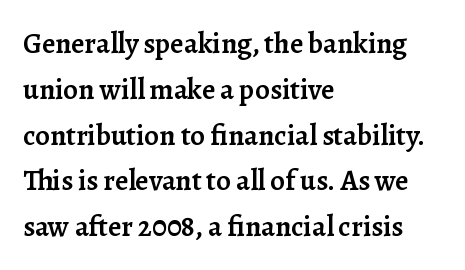
{"serif": "yes", "italic": "no", "bold": "semi", "weight": "semibold", "width": "normal", "stroke_contrast": "low", "x_height": "medium", "monospaced": "no", "underline": "no", "align": "left", "line_spacing": "normal", "line_spacing_ratio": 1.58, "letter_spacing": "normal", "letter_spacing_em": 0.0, "glyph_px": 29}
